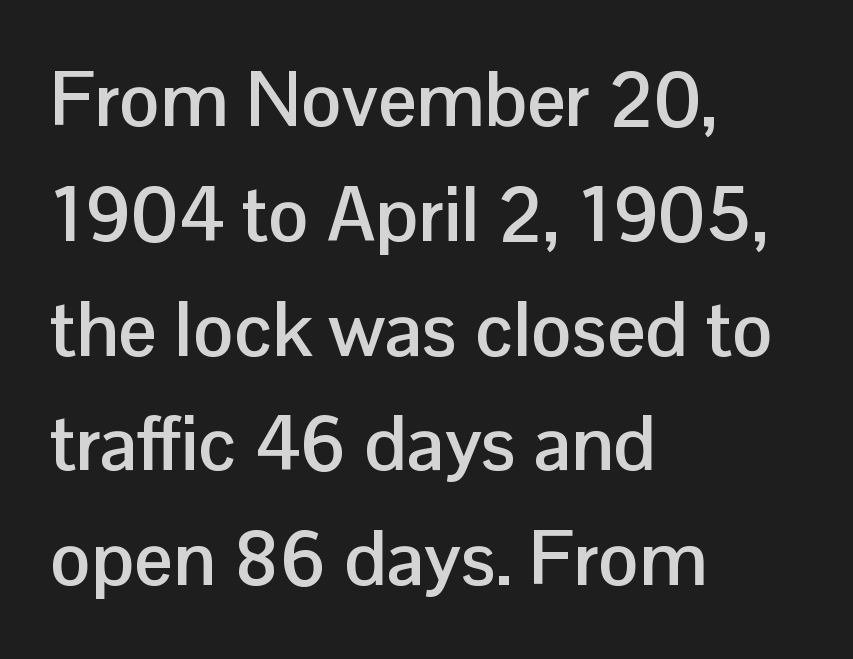
Summary of weight: heavy, a full bold. Regarding leading, the lines here are spaced in the standard way. Character widths vary here, with narrow letters taking less room than wide ones. Lines of text with bare space underneath. Look at the tracking — it's just the regular setting, nothing added. Do the letters lean? They stand straight.
